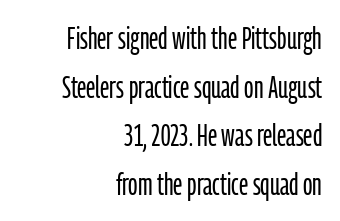
The image shows 31 px light, condensed sans-serif type, upright; set right-aligned, normal line spacing (1.57x), normal letter spacing, not underlined; low stroke contrast and a medium x-height.
